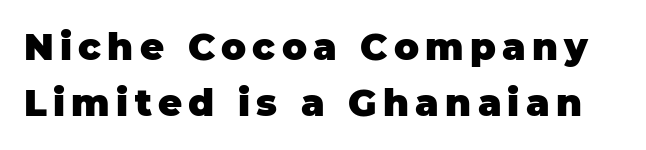
You'd pick this weight for a headline — it's a proper bold. Vertical strokes here are truly vertical. The space beneath each line is pristine and unruled. The rows are spaced the way most documents space them.
